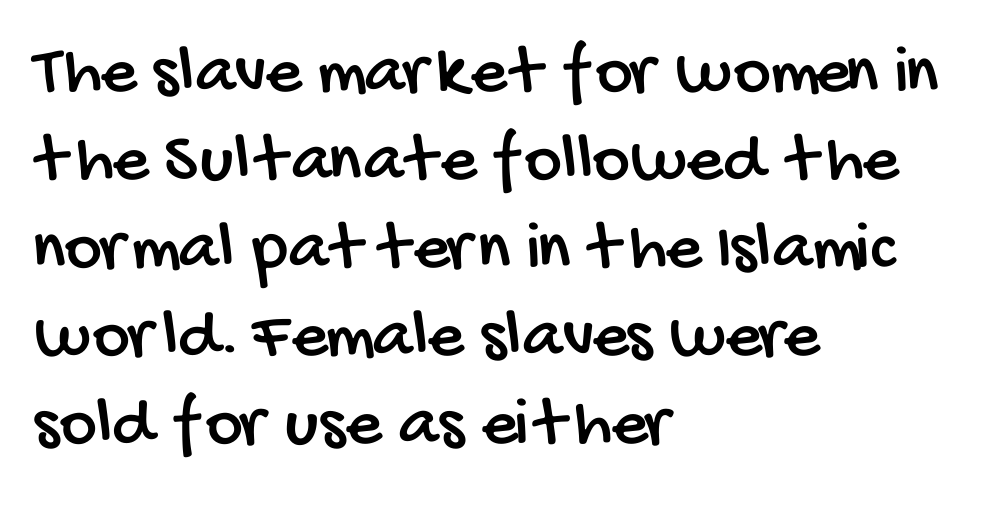
Here the designer chose a conventional face with non-uniform glyph widths. The letterforms sit shoulder to shoulder at normal distance. Beneath every word, the page is bare. In terms of letterform style, serifs are entirely absent.
